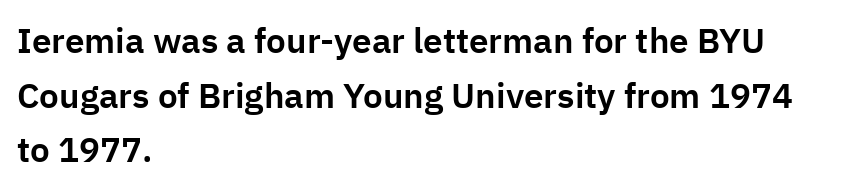
The image shows 35 px sans-serif type, upright; set left-aligned, normal line spacing (1.56x), normal letter spacing, not underlined; low stroke contrast and a medium x-height.
